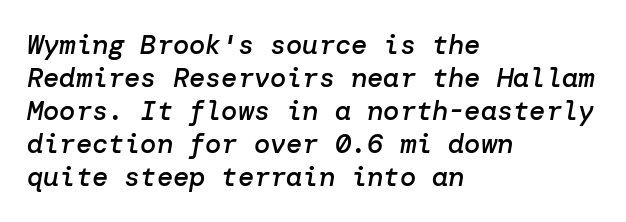
Q: Is the text bold? A: Semi-bold.
Q: Is the text italic (slanted)? A: Yes, it leans right by about 10 degrees.
Q: Is the text underlined? A: No.
Q: How is the paragraph aligned? A: Left-aligned.
Q: Is the spacing between letters normal or unusually wide? A: Normal.
